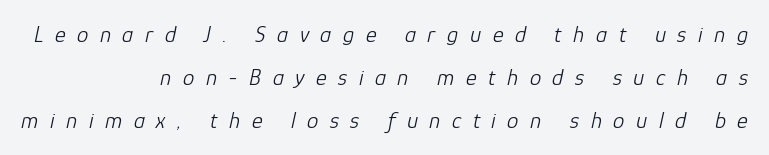
Rendered with sloped, italic letterforms. Teacher's note: observe the even right margin — that is flush-right alignment. Compared with a typical body face, this is equally light or lighter still. Here the glyphs are tracked loosely, breaking word shapes into spaced letters. Only glyphs here, with clear space below each row.
